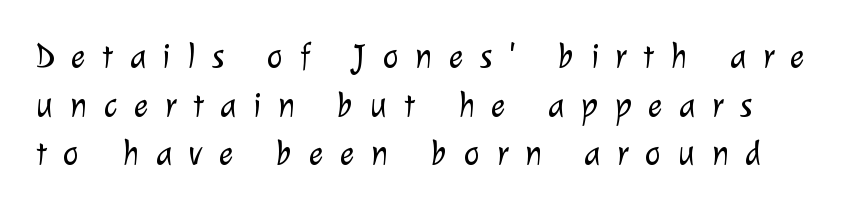
{"serif": "no", "bold": "no", "weight": "light", "width": "normal", "stroke_contrast": "low", "x_height": "medium", "monospaced": "no", "underline": "no", "line_spacing": "normal", "line_spacing_ratio": 1.43, "letter_spacing": "wide", "letter_spacing_em": 0.49, "glyph_px": 34}
